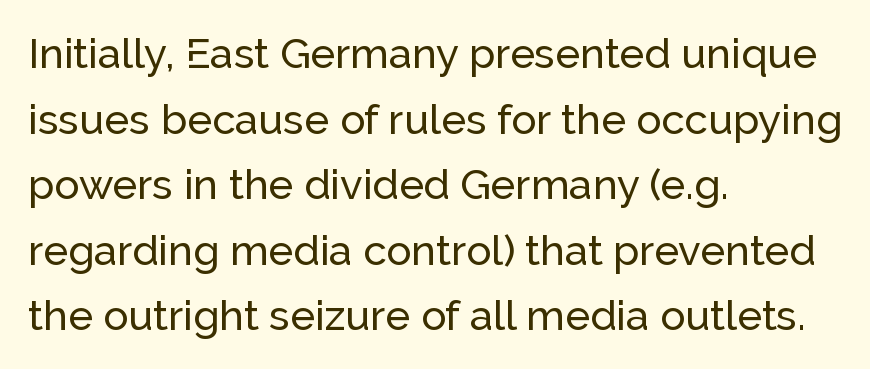
Ascenders rise straight up at ninety degrees. A normal amount of white space separates one row of letters from the next. Alignment: flush left. Examine the stroke ends and you'll find no serifs. Spacing between characters is what you'd get straight out of the box.
